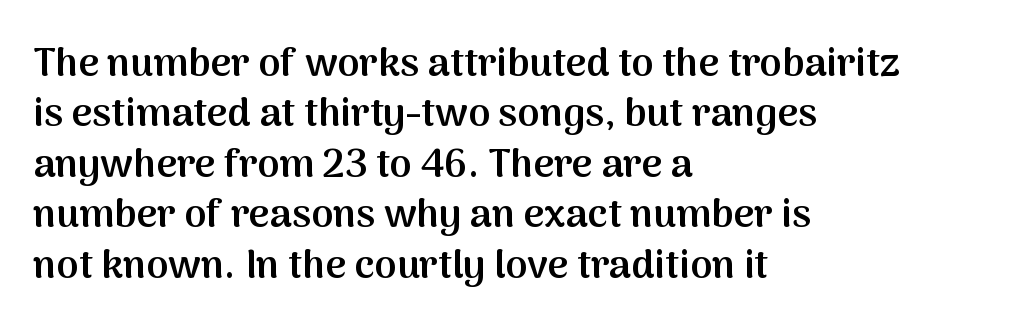
Q: Is the text bold? A: Semi-bold.
Q: Is the text italic (slanted)? A: No, it is upright.
Q: Is the typeface a serif or a sans-serif typeface? A: Sans-serif.
Q: Is the text underlined? A: No.
Q: How is the paragraph aligned? A: Left-aligned.
Q: Is the spacing between letters normal or unusually wide? A: Normal.
Q: Is the spacing between lines tight, normal or loose? A: Normal.
Q: Width (condensed, normal, or wide)? A: Normal.
Q: Stroke contrast? A: Medium.
Q: x-height? A: Medium.
Q: Monospaced? A: No.
